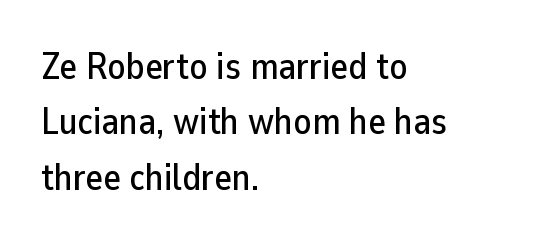
These lines are rendered in a variable-pitch font. A student would call this left alignment; a typographer would say flush left, rag right. Check under the words: just untouched page. The rows are spaced the way most documents space them.
